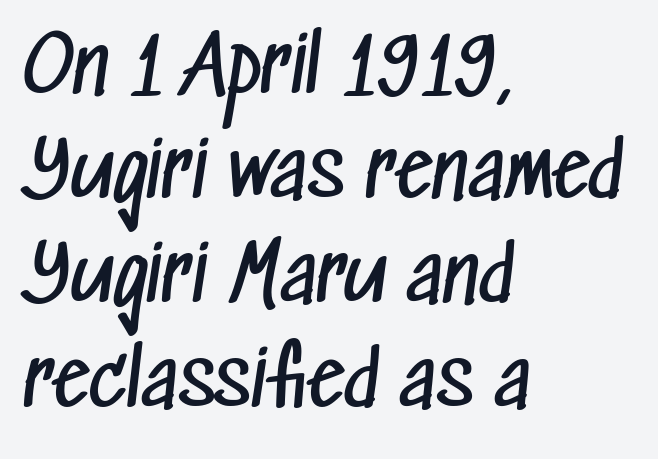
Q: Is the text bold? A: No.
Q: Is the typeface a serif or a sans-serif typeface? A: Sans-serif.
Q: Is the text underlined? A: No.
Q: How is the paragraph aligned? A: Left-aligned.
Q: Is the spacing between letters normal or unusually wide? A: Normal.
Q: Is the spacing between lines tight, normal or loose? A: Normal.
Q: Width (condensed, normal, or wide)? A: Condensed.
Q: Stroke contrast? A: Low.
Q: x-height? A: Medium.
Q: Monospaced? A: No.
